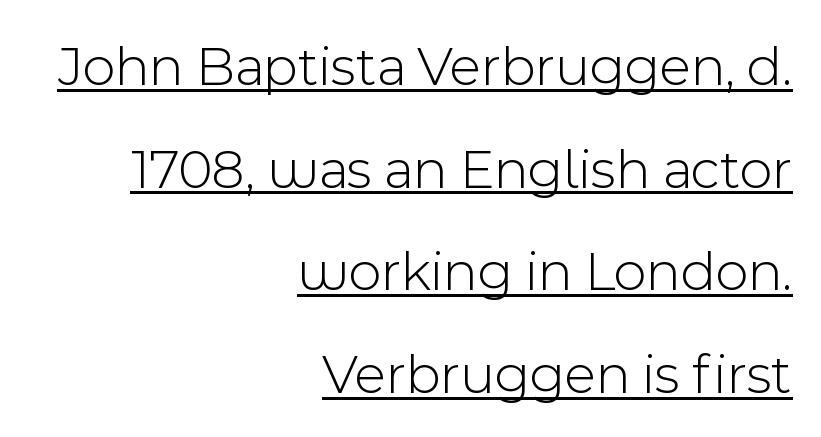
{"serif": "no", "italic": "no", "bold": "no", "weight": "light", "width": "normal", "x_height": "medium", "monospaced": "no", "underline": "yes", "align": "right", "line_spacing_ratio": 1.8, "letter_spacing": "normal", "letter_spacing_em": 0.0, "glyph_px": 57}
